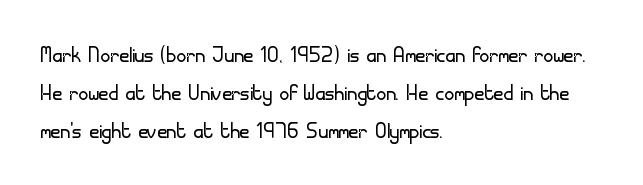
Q: Is the text bold? A: No.
Q: Is the text italic (slanted)? A: No, it is upright.
Q: Is the text underlined? A: No.
Q: How is the paragraph aligned? A: Left-aligned.
Q: Is the spacing between letters normal or unusually wide? A: Normal.
Q: Is the spacing between lines tight, normal or loose? A: Normal.
